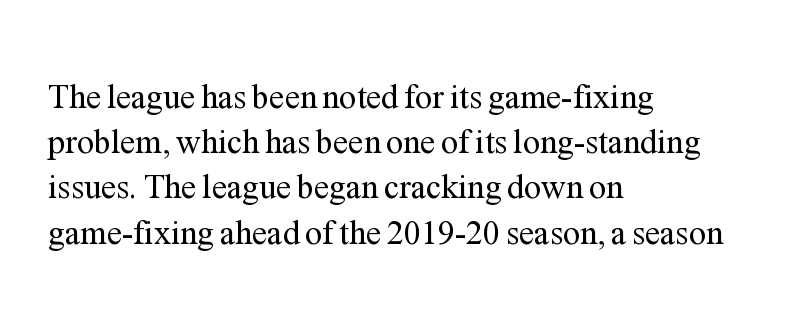
These lines keep a tight, regular rhythm from letter to letter. Leading matches the norm, producing a regular column. Beneath every word, the page is bare. Posture: vertical. Is the type heavy? It reads as light-to-regular instead.
